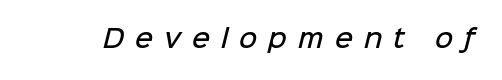
The image shows 25 px text type; set unusually wide letter spacing (+0.44 em), not underlined.
